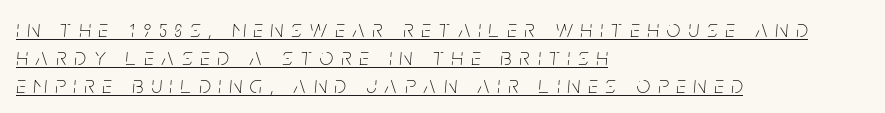
Q: Is the text bold? A: No.
Q: Is the text italic (slanted)? A: Yes, it leans right by about 5 degrees.
Q: Is the text underlined? A: Yes.
Q: How is the paragraph aligned? A: Left-aligned.
Q: Is the spacing between letters normal or unusually wide? A: Unusually wide.
